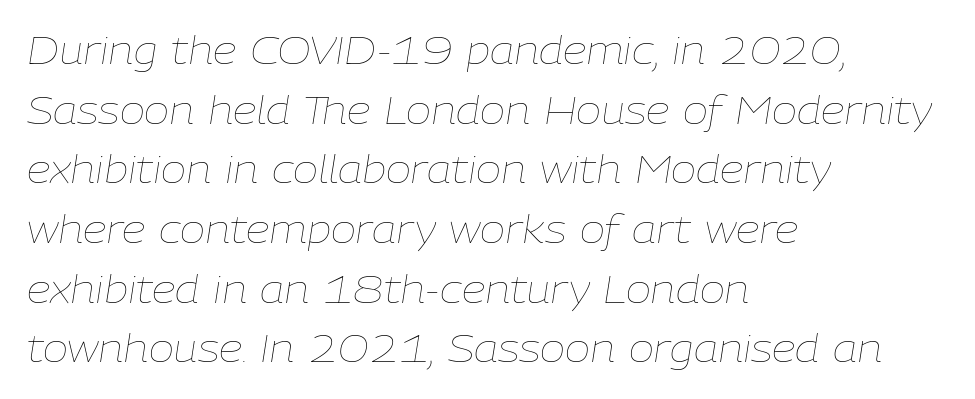
Q: Is the text bold? A: No.
Q: Is the text italic (slanted)? A: Yes, it leans right by about 9 degrees.
Q: Is the text underlined? A: No.
Q: How is the paragraph aligned? A: Left-aligned.
Q: Is the spacing between letters normal or unusually wide? A: Normal.
Q: Is the spacing between lines tight, normal or loose? A: Normal.
Q: Width (condensed, normal, or wide)? A: Normal.
Q: Stroke contrast? A: Low.
Q: x-height? A: Medium.
Q: Monospaced? A: No.
